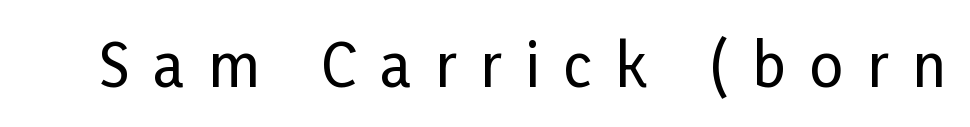
Q: Is the text italic (slanted)? A: No, it is upright.
Q: Is the typeface a serif or a sans-serif typeface? A: Sans-serif.
Q: Is the text underlined? A: No.
Q: Is the spacing between letters normal or unusually wide? A: Unusually wide.
Q: Width (condensed, normal, or wide)? A: Condensed.
Q: Stroke contrast? A: Low.
Q: x-height? A: Medium.
Q: Monospaced? A: No.
